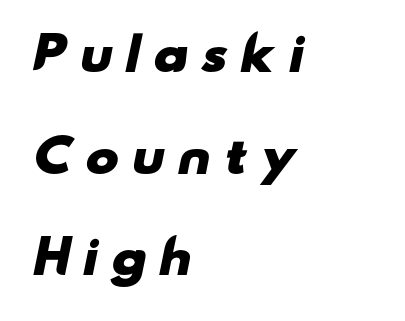
{"serif": "no", "bold": "yes", "weight": "heavy", "width": "wide", "stroke_contrast": "low", "x_height": "small", "monospaced": "no", "underline": "no", "align": "left", "line_spacing": "loose", "line_spacing_ratio": 2.26, "letter_spacing": "wide", "letter_spacing_em": 0.26, "glyph_px": 45}
